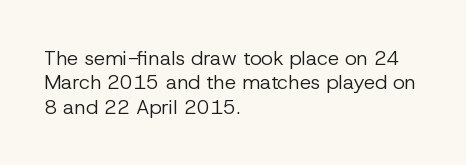
The image shows 20 px text type, upright; set left-aligned, line spacing 1.22x, normal letter spacing, not underlined.
